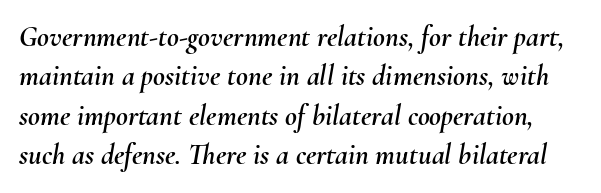
Has an underline been added? It has not. Observe the ordinary spacing: letters are neighbours, not strangers. Notice how descenders clear the ascenders below comfortably — that's standard leading. Proportional: the letters do not fall into vertical columns. The typography opts for an oblique posture over an upright one.
